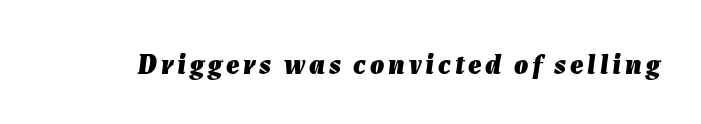
{"italic": "yes", "lean": "right", "slant_degrees": 7, "bold": "yes", "weight": "heavy", "width": "normal", "stroke_contrast": "low", "x_height": "medium", "monospaced": "no", "underline": "no", "glyph_px": 28}
